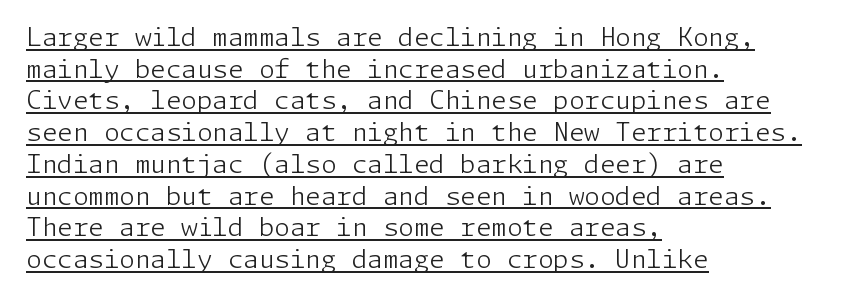
Q: Is the text bold? A: No.
Q: Is the text italic (slanted)? A: No, it is upright.
Q: Is the text underlined? A: Yes.
Q: How is the paragraph aligned? A: Left-aligned.
Q: Is the spacing between letters normal or unusually wide? A: Normal.
Q: Is the spacing between lines tight, normal or loose? A: Normal.
